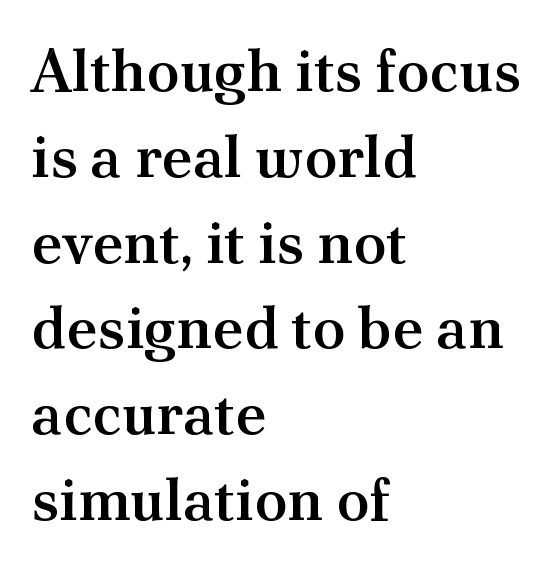
The image shows 60 px semibold serif type, upright; set left-aligned, normal line spacing (1.43x), normal letter spacing, not underlined; medium stroke contrast and a small x-height.
